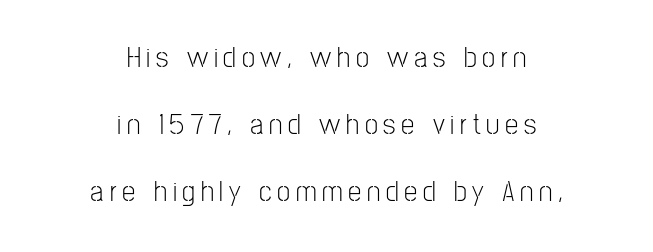
{"serif": "no", "italic": "no", "bold": "no", "weight": "light", "width": "condensed", "stroke_contrast": "low", "x_height": "medium", "monospaced": "no", "underline": "no", "align": "center", "line_spacing": "loose", "line_spacing_ratio": 2.23, "glyph_px": 30}
